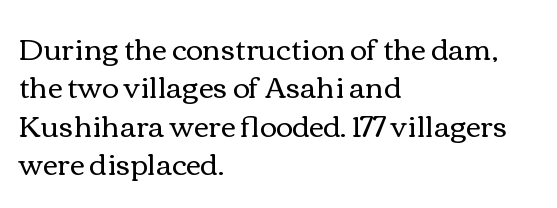
Summary of weight: not heavy and not bold. Type without underlining. The passage shown is typed in a proportional face where columns would drift. Is there much room between lines? A standard amount, neither cramped nor airy. No extra tracking has been applied to these lines. A student would call this left alignment; a typographer would say flush left, rag right.
